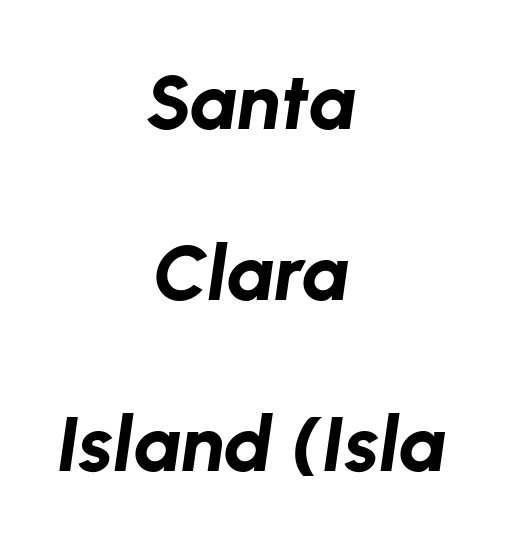
Q: Is the text bold? A: Yes.
Q: Is the text italic (slanted)? A: Yes, it leans right by about 8 degrees.
Q: Is the text underlined? A: No.
Q: How is the paragraph aligned? A: Centered.
Q: Is the spacing between letters normal or unusually wide? A: Normal.
Q: Is the spacing between lines tight, normal or loose? A: Loose.
Q: Width (condensed, normal, or wide)? A: Normal.
Q: Stroke contrast? A: Low.
Q: x-height? A: Medium.
Q: Monospaced? A: No.
